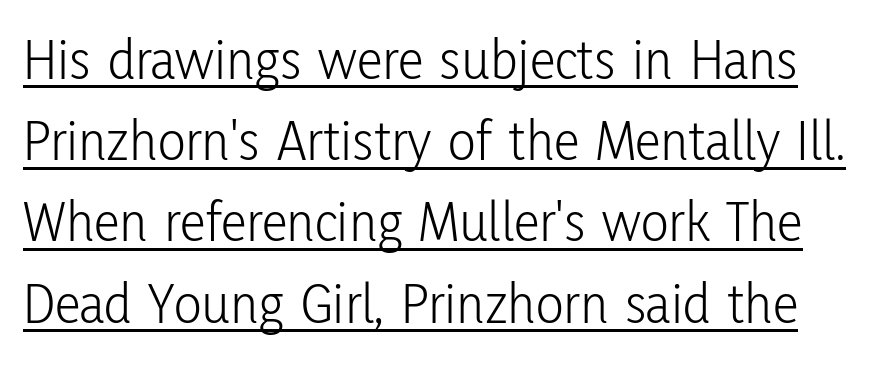
Q: Is the text bold? A: No.
Q: Is the text italic (slanted)? A: No, it is upright.
Q: Is the typeface a serif or a sans-serif typeface? A: Sans-serif.
Q: Is the text underlined? A: Yes.
Q: Is the spacing between letters normal or unusually wide? A: Normal.
Q: Is the spacing between lines tight, normal or loose? A: Normal.
Q: Width (condensed, normal, or wide)? A: Condensed.
Q: Stroke contrast? A: Low.
Q: x-height? A: Medium.
Q: Monospaced? A: No.
